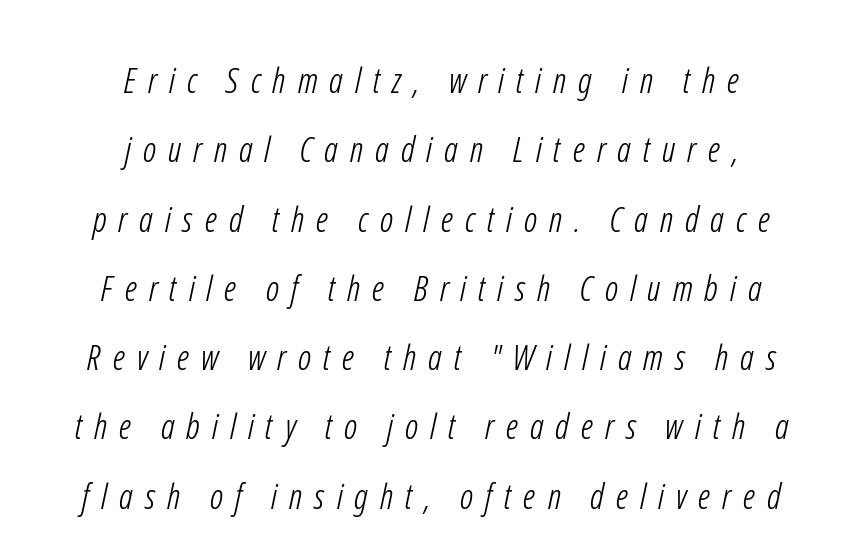
{"serif": "no", "bold": "no", "weight": "light", "width": "condensed", "stroke_contrast": "low", "x_height": "medium", "monospaced": "no", "underline": "no", "align": "center", "line_spacing": "loose", "line_spacing_ratio": 1.98, "letter_spacing": "wide", "letter_spacing_em": 0.34, "glyph_px": 35}
